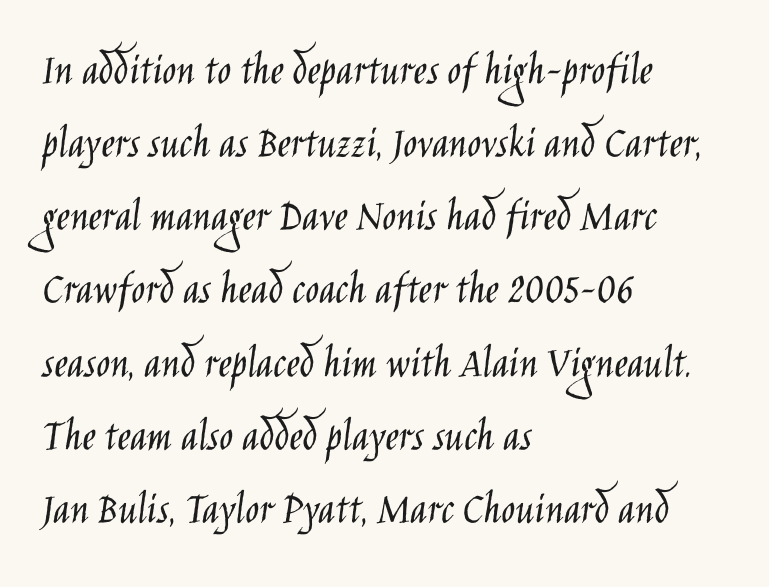
{"serif": "no", "bold": "no", "weight": "light", "width": "condensed", "stroke_contrast": "low", "x_height": "large", "monospaced": "no", "underline": "no", "align": "left", "line_spacing": "normal", "line_spacing_ratio": 1.59, "letter_spacing": "normal", "letter_spacing_em": 0.0, "glyph_px": 46}
